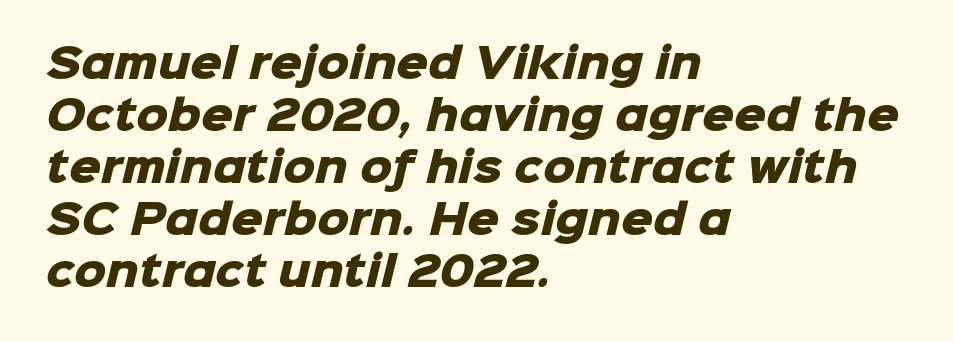
The image shows 40 px heavy sans-serif type; set left-aligned, normal line spacing (1.3x), normal letter spacing, not underlined; low stroke contrast and a medium x-height.
